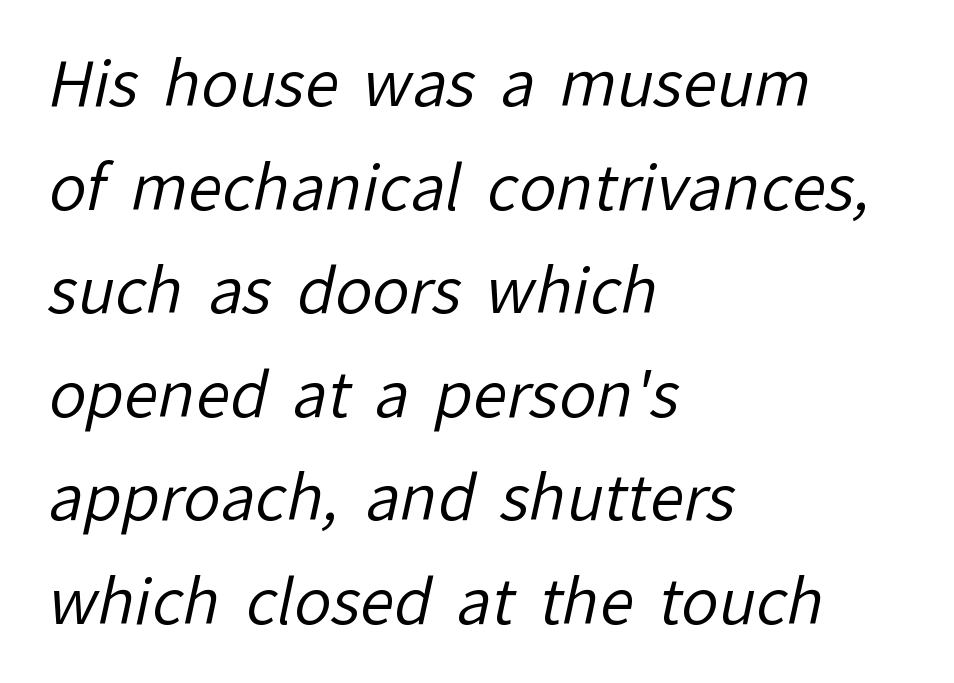
{"serif": "no", "bold": "no", "weight": "regular", "width": "normal", "stroke_contrast": "low", "x_height": "medium", "monospaced": "no", "underline": "no", "align": "left", "line_spacing": "normal", "line_spacing_ratio": 1.67, "letter_spacing": "normal", "letter_spacing_em": 0.0, "glyph_px": 62}
